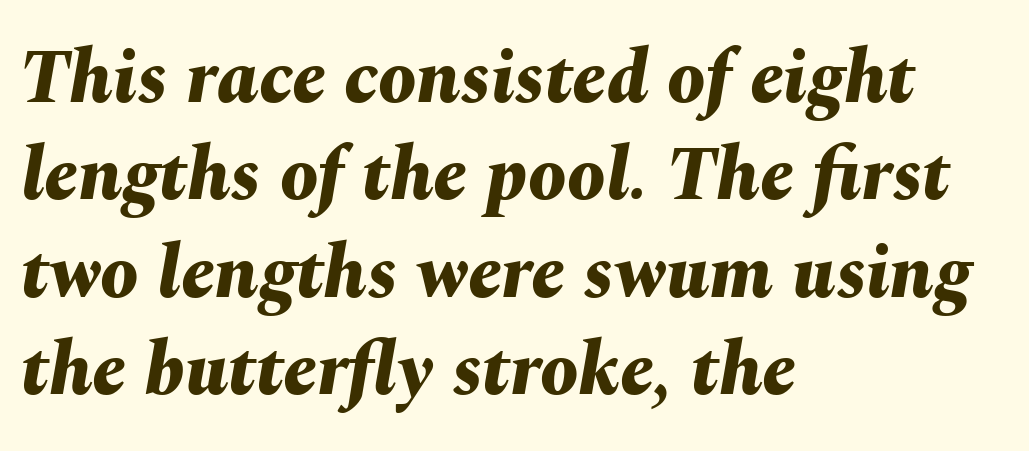
The image shows 76 px bold type, italic (leaning right); set left-aligned, normal line spacing (1.28x), normal letter spacing, not underlined; medium stroke contrast and a medium x-height.
